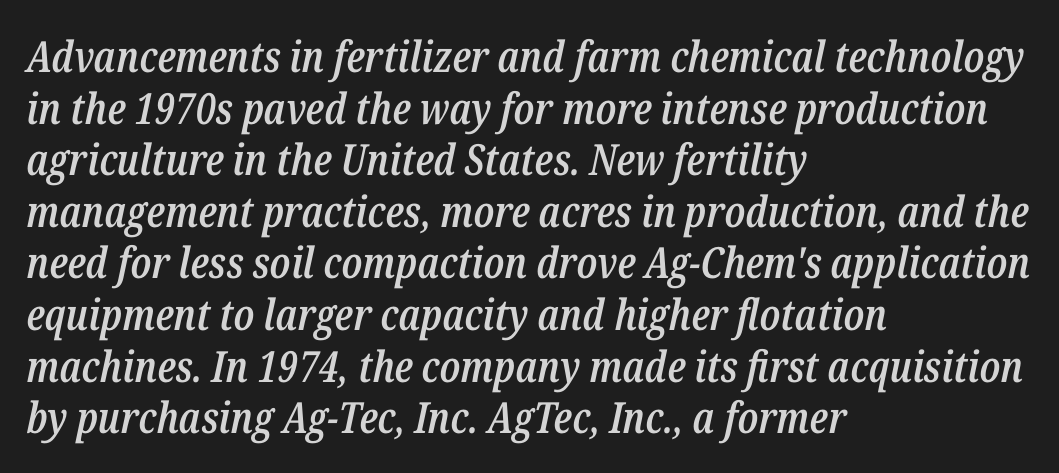
{"italic": "yes", "lean": "right", "slant_degrees": 12, "bold": "semi", "weight": "semibold", "width": "condensed", "stroke_contrast": "low", "x_height": "medium", "monospaced": "no", "underline": "no", "align": "left", "line_spacing_ratio": 1.2, "letter_spacing": "normal", "letter_spacing_em": 0.0, "glyph_px": 43}
